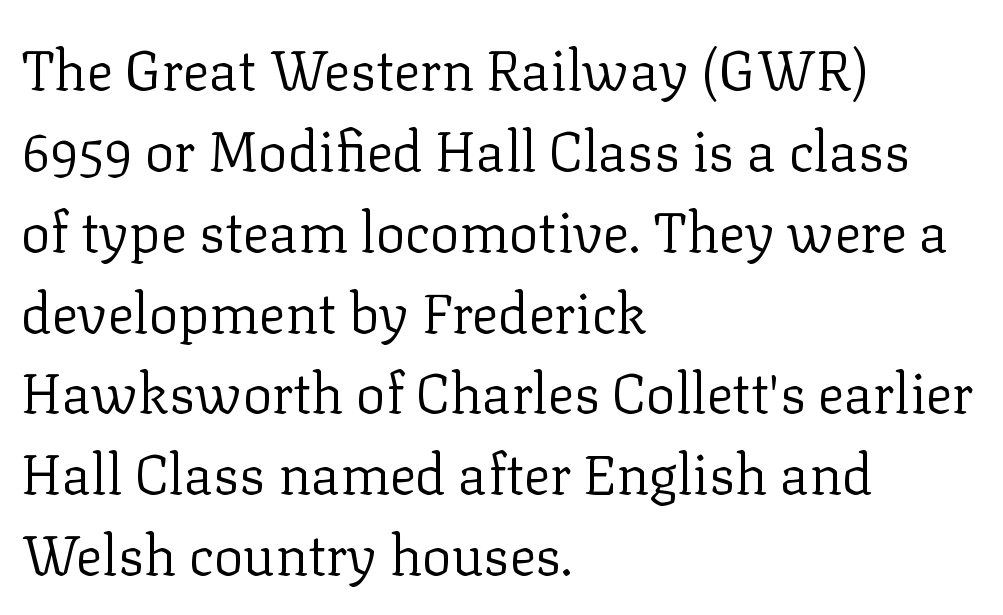
Any mark beneath the type? The region is blank. One-word summary of the alignment: left. The passage shown stacks its lines at a standard gap. Standard letterfit; no display-style spreading of the glyphs.
